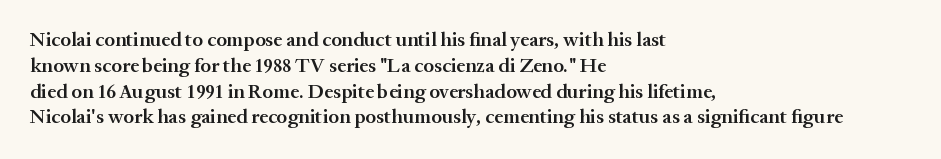
This is the in-between weight designers call semibold or demi. The passage is arranged the way most books set body copy — flush left. No word sits above an underline. Normally led — the rows are evenly, conventionally spaced. Observe the ordinary spacing: letters are neighbours, not strangers. The type sits square on the baseline with zero lean.
